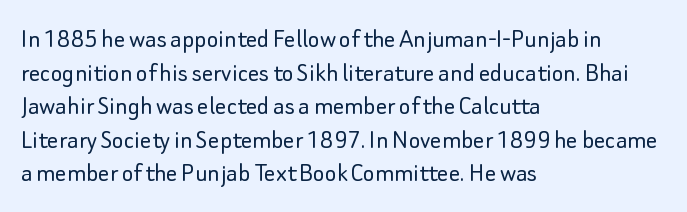
{"serif": "no", "italic": "no", "bold": "no", "weight": "light", "width": "normal", "stroke_contrast": "low", "x_height": "small", "monospaced": "no", "underline": "no", "align": "left", "line_spacing_ratio": 1.2, "letter_spacing": "normal", "letter_spacing_em": 0.0, "glyph_px": 28}
